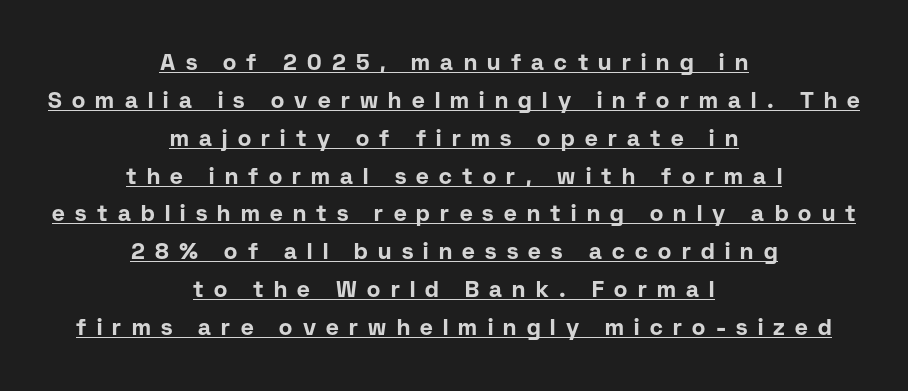
The image shows 22 px bold type, upright; set centered, line spacing 1.72x, unusually wide letter spacing (+0.47 em), underlined.
